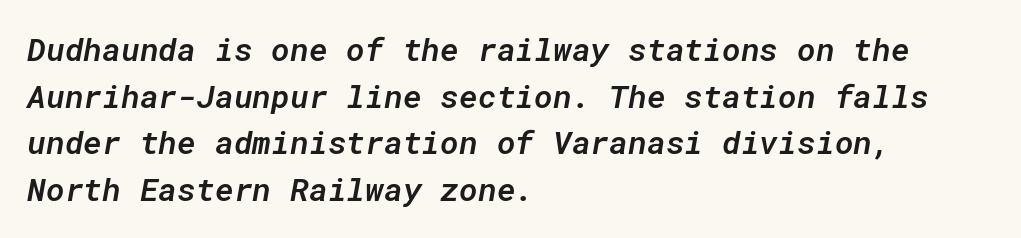
Teacher's note: observe the even left margin — that is flush-left alignment. The space directly below the letters is spotless. The passage shown stacks its lines at a standard gap. The passage shown leans; its letterforms are oblique.
